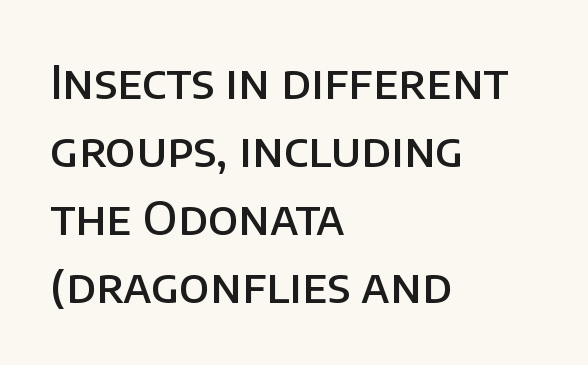
The lines in this sample share a left origin and differ only in where they stop. Nothing unusual about the tracking: characters are spaced as the font intends. Classification — sans serif. One glance says typical: line gaps are just what's usual.
